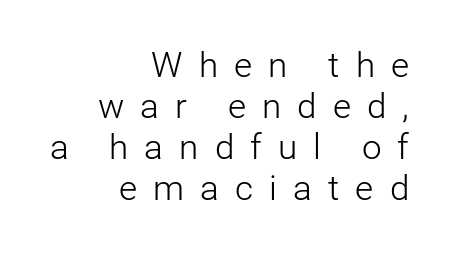
Q: Is the text bold? A: No.
Q: Is the text italic (slanted)? A: No, it is upright.
Q: Is the typeface a serif or a sans-serif typeface? A: Sans-serif.
Q: Is the text underlined? A: No.
Q: How is the paragraph aligned? A: Right-aligned.
Q: Is the spacing between letters normal or unusually wide? A: Unusually wide.
Q: Width (condensed, normal, or wide)? A: Normal.
Q: Stroke contrast? A: Low.
Q: x-height? A: Medium.
Q: Monospaced? A: No.
